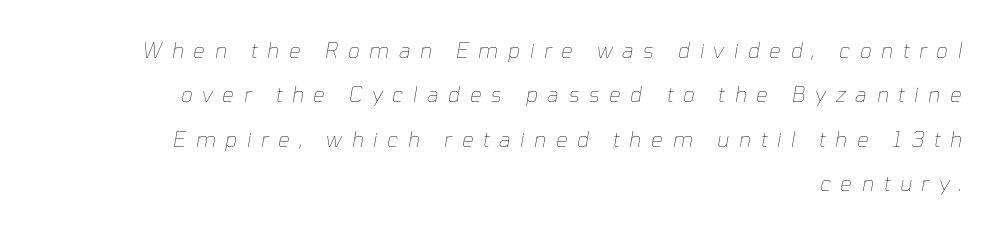
This rendering uses right alignment, leaving the left contour irregular. Designer's note — italics engaged. Check the space under the baseline: it is left empty. Vertical spacing — loose.
